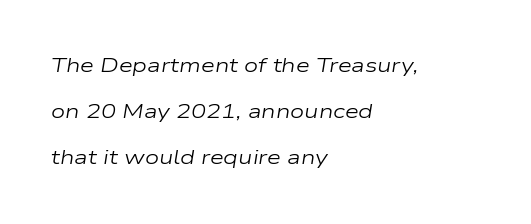
The image shows 20 px text type, italic (leaning right); set left-aligned, loose line spacing (2.31x), normal letter spacing, not underlined.
